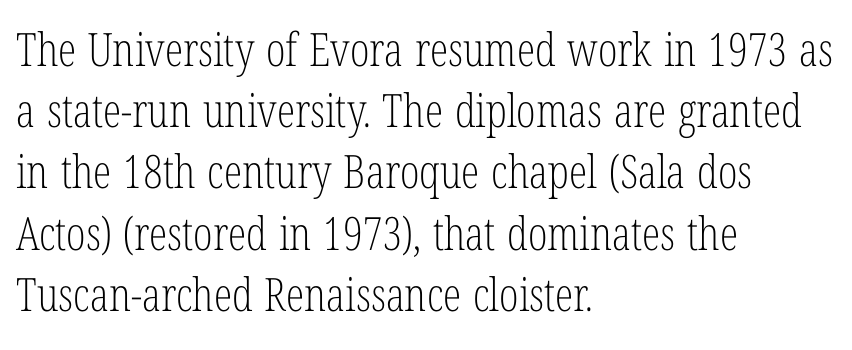
The image shows 46 px light, condensed serif type, upright; set left-aligned, normal line spacing (1.33x), normal letter spacing, not underlined; low stroke contrast and a medium x-height.
